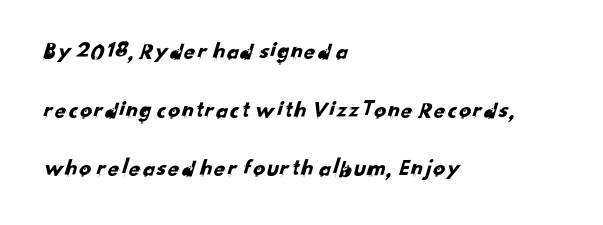
The image shows 24 px text type; set left-aligned, loose line spacing (2.44x), normal letter spacing, not underlined.
